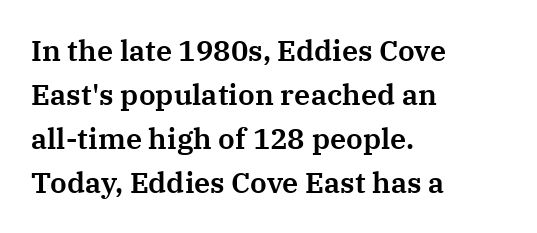
Q: Is the text italic (slanted)? A: No, it is upright.
Q: Is the typeface a serif or a sans-serif typeface? A: Serif.
Q: Is the text underlined? A: No.
Q: How is the paragraph aligned? A: Left-aligned.
Q: Is the spacing between letters normal or unusually wide? A: Normal.
Q: Is the spacing between lines tight, normal or loose? A: Normal.
Q: Width (condensed, normal, or wide)? A: Normal.
Q: Stroke contrast? A: Medium.
Q: x-height? A: Medium.
Q: Monospaced? A: No.
